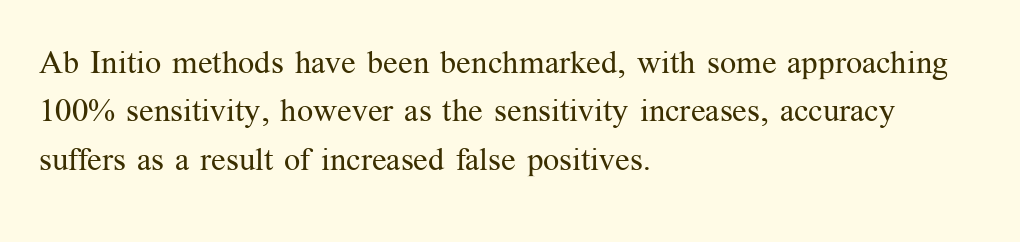
Q: Is the text bold? A: No.
Q: Is the text italic (slanted)? A: No, it is upright.
Q: Is the typeface a serif or a sans-serif typeface? A: Serif.
Q: Is the text underlined? A: No.
Q: How is the paragraph aligned? A: Left-aligned.
Q: Is the spacing between letters normal or unusually wide? A: Normal.
Q: Is the spacing between lines tight, normal or loose? A: Normal.
Q: Width (condensed, normal, or wide)? A: Normal.
Q: Stroke contrast? A: Medium.
Q: x-height? A: Medium.
Q: Monospaced? A: No.
